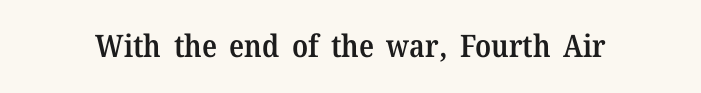
{"serif": "yes", "italic": "no", "bold": "semi", "weight": "semibold", "width": "normal", "stroke_contrast": "medium", "x_height": "medium", "monospaced": "no", "underline": "no", "letter_spacing": "normal", "letter_spacing_em": 0.0, "glyph_px": 31}
